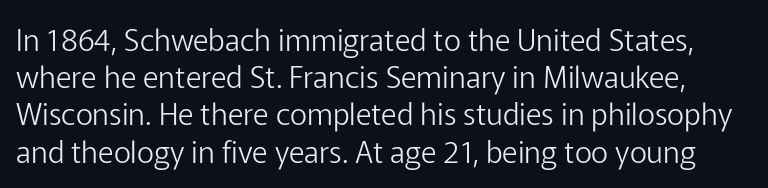
The image shows 30 px light sans-serif type, upright; set line spacing 1.24x, normal letter spacing, not underlined; low stroke contrast and a medium x-height.
